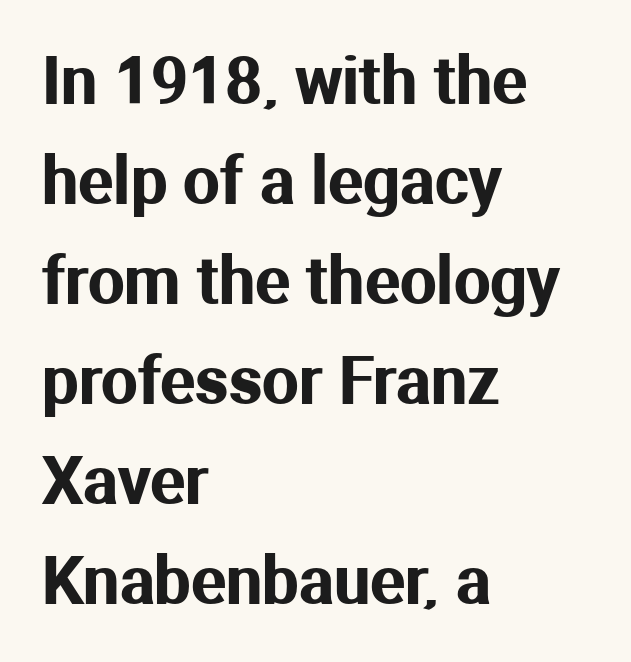
The image shows 65 px sans-serif type, upright; set left-aligned, normal line spacing (1.54x), normal letter spacing, not underlined; medium stroke contrast and a medium x-height.
